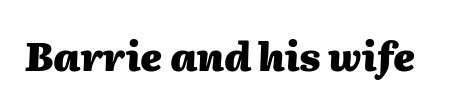
Q: Is the text bold? A: Yes.
Q: Is the text italic (slanted)? A: Yes, it leans right by about 2 degrees.
Q: Is the text underlined? A: No.
Q: Is the spacing between letters normal or unusually wide? A: Normal.
Q: Width (condensed, normal, or wide)? A: Normal.
Q: Stroke contrast? A: Medium.
Q: x-height? A: Medium.
Q: Monospaced? A: No.
